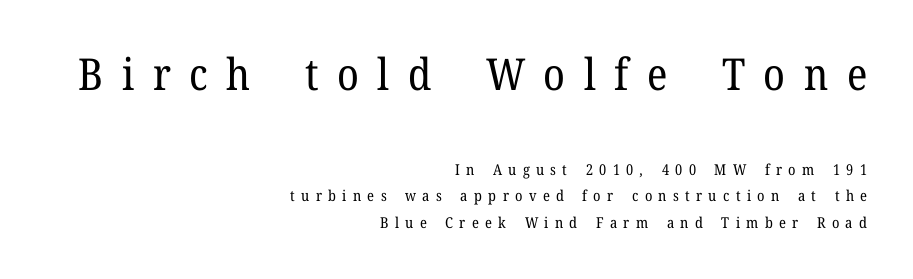
Q: Is the text bold? A: No.
Q: Is the text italic (slanted)? A: No, it is upright.
Q: Is the typeface a serif or a sans-serif typeface? A: Serif.
Q: Is the text underlined? A: No.
Q: How is the paragraph aligned? A: Right-aligned.
Q: Is the spacing between letters normal or unusually wide? A: Unusually wide.
Q: Which block of text is set in a larger size, the first (top) or the second (bottom)? A: The first (top) one.
Q: Width (condensed, normal, or wide)? A: Normal.
Q: Stroke contrast? A: Low.
Q: x-height? A: Medium.
Q: Monospaced? A: No.
